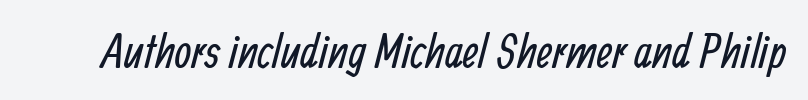
Q: Is the text bold? A: No.
Q: Is the typeface a serif or a sans-serif typeface? A: Sans-serif.
Q: Is the text underlined? A: No.
Q: Is the spacing between letters normal or unusually wide? A: Normal.
Q: Width (condensed, normal, or wide)? A: Condensed.
Q: Stroke contrast? A: Low.
Q: x-height? A: Medium.
Q: Monospaced? A: No.
